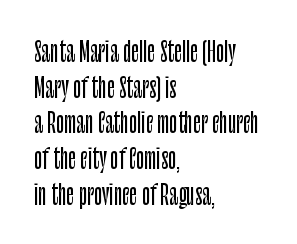
Line spacing here is normal. In terms of posture, this sample is upright. A bare baseline throughout the passage. Does the copy run flush right? No — it runs flush left. You could call the tracking neutral — neither tight nor loose.
